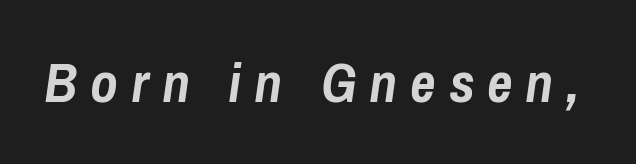
{"italic": "yes", "lean": "right", "slant_degrees": 8, "bold": "yes", "weight": "semibold", "width": "condensed", "stroke_contrast": "low", "x_height": "medium", "monospaced": "no", "underline": "no", "letter_spacing": "wide", "letter_spacing_em": 0.23, "glyph_px": 56}
